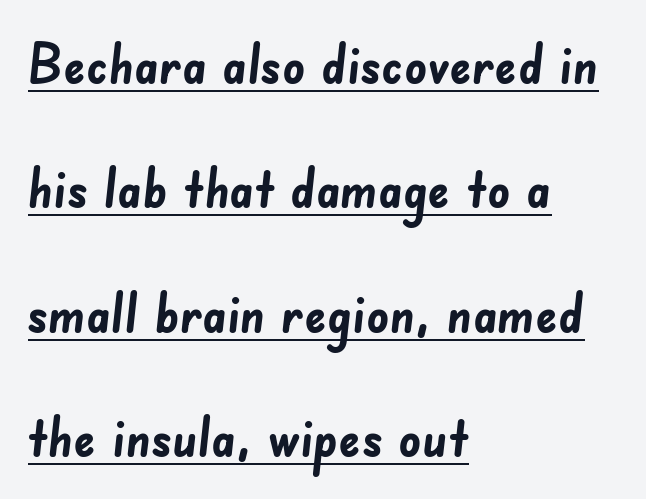
Q: Is the text bold? A: Yes.
Q: Is the typeface a serif or a sans-serif typeface? A: Sans-serif.
Q: Is the text underlined? A: Yes.
Q: How is the paragraph aligned? A: Left-aligned.
Q: Is the spacing between letters normal or unusually wide? A: Normal.
Q: Is the spacing between lines tight, normal or loose? A: Loose.
Q: Width (condensed, normal, or wide)? A: Normal.
Q: Stroke contrast? A: Low.
Q: x-height? A: Small.
Q: Monospaced? A: No.
